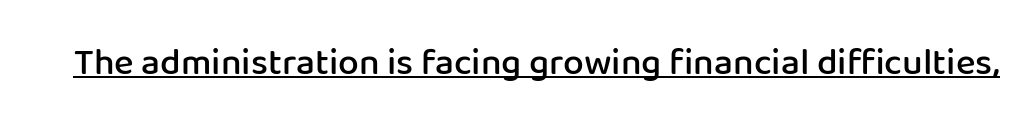
{"serif": "no", "italic": "no", "bold": "semi", "weight": "semibold", "width": "normal", "stroke_contrast": "low", "x_height": "medium", "monospaced": "no", "underline": "yes", "letter_spacing": "normal", "letter_spacing_em": 0.0, "glyph_px": 37}
